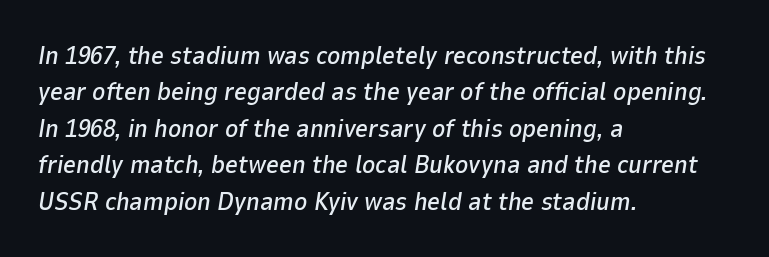
Q: Is the text italic (slanted)? A: Yes, it leans right by about 9 degrees.
Q: Is the text underlined? A: No.
Q: How is the paragraph aligned? A: Left-aligned.
Q: Is the spacing between letters normal or unusually wide? A: Normal.
Q: Is the spacing between lines tight, normal or loose? A: Normal.
